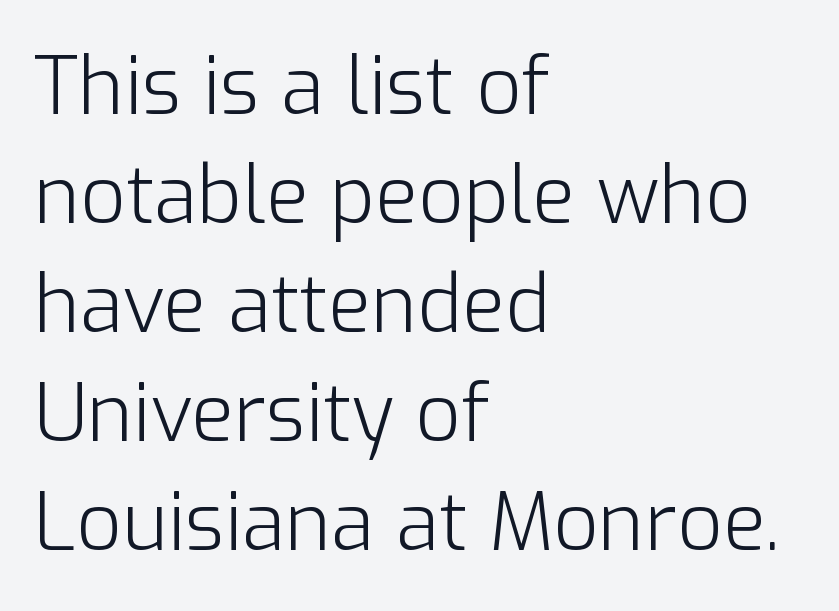
Line beginnings align vertically; line endings do not. The letters carry no serifs — their stems end cleanly without finishing strokes. Is the type heavy? It reads as light-to-regular instead. Posture: vertical. Nobody drew a line under any word here.
